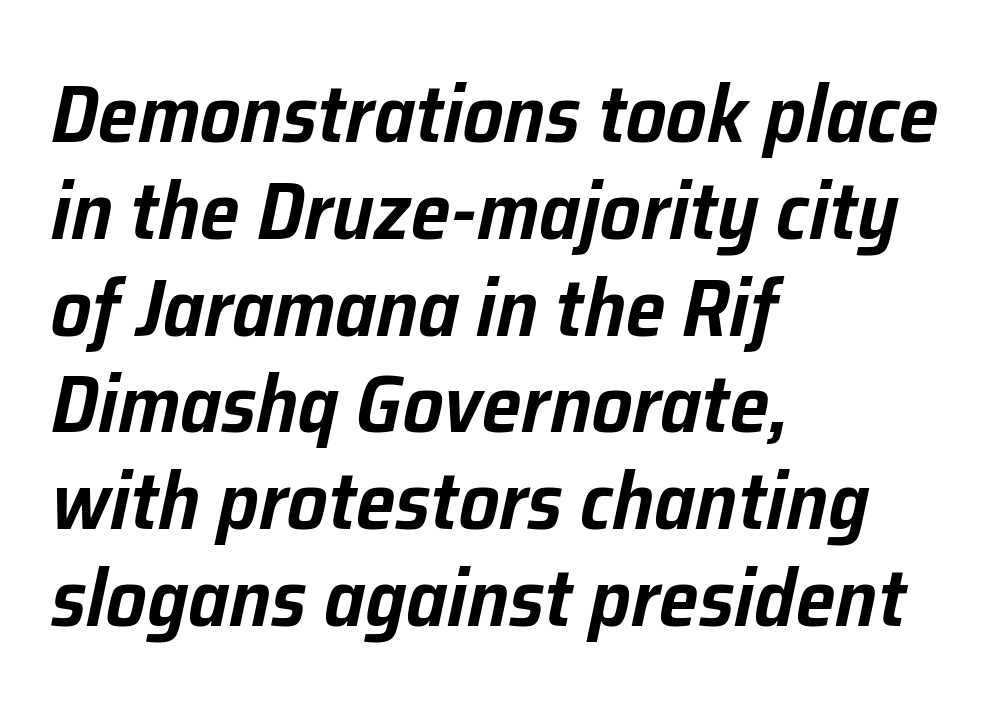
Q: Is the text italic (slanted)? A: Yes, it leans right by about 12 degrees.
Q: Is the text underlined? A: No.
Q: How is the paragraph aligned? A: Left-aligned.
Q: Is the spacing between letters normal or unusually wide? A: Normal.
Q: Width (condensed, normal, or wide)? A: Normal.
Q: Stroke contrast? A: Low.
Q: x-height? A: Medium.
Q: Monospaced? A: No.
